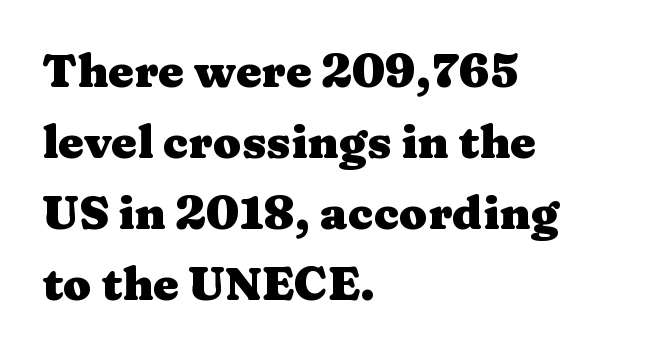
In terms of weight, the rendering is a true, heavy bold. A typesetter would call this zero additional tracking. This sample uses an upright cut, with every glyph sitting square on the baseline. The rendering uses natural spacing where letterforms have individual widths.
